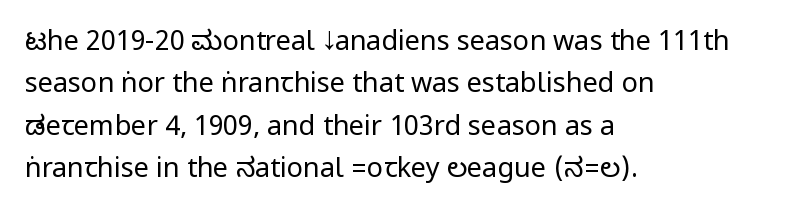
{"italic": "no", "bold": "no", "underline": "no", "align": "left", "line_spacing": "normal", "line_spacing_ratio": 1.57, "letter_spacing": "normal", "letter_spacing_em": 0.0, "glyph_px": 27}
